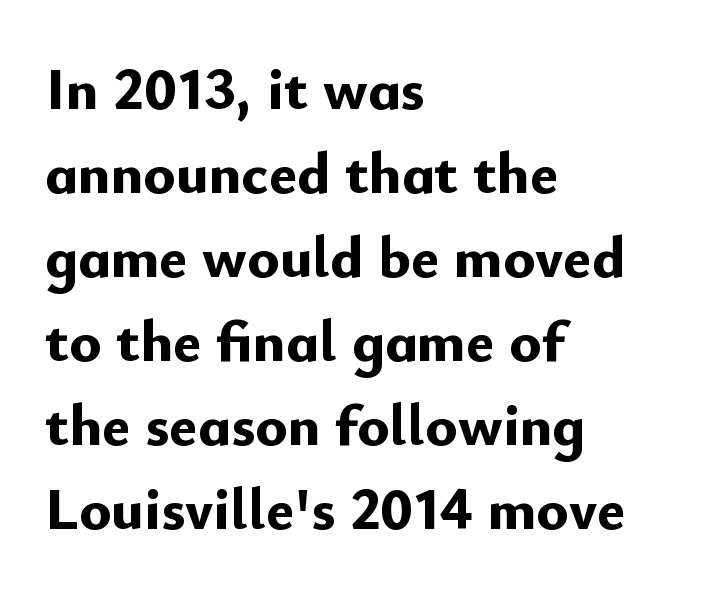
The image shows 60 px bold sans-serif type, upright; set left-aligned, normal line spacing (1.4x), normal letter spacing, not underlined; low stroke contrast and a small x-height.
